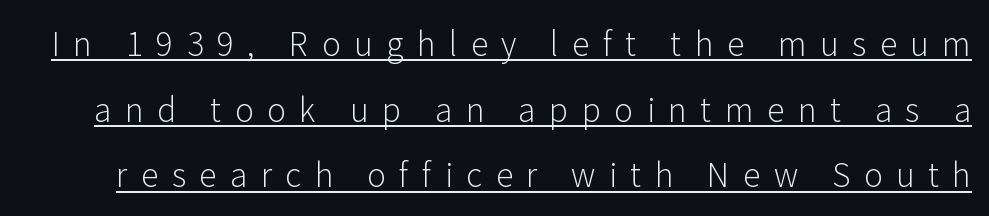
The image shows 32 px light sans-serif type, upright; set loose line spacing (2.05x), unusually wide letter spacing (+0.42 em), underlined; low stroke contrast and a medium x-height.
